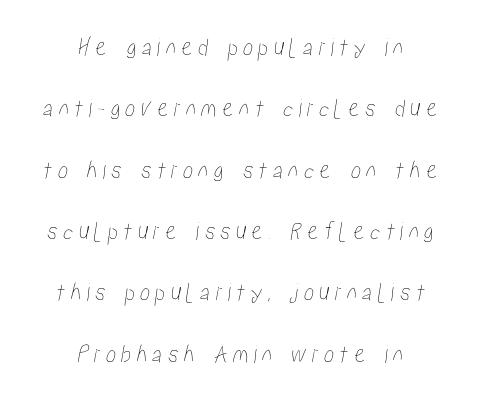
The gap between lines stays unmarked. Look at the tracking — it's clearly loosened, letters drifting apart. The rag falls on both sides of this text block equally. The designer dialed line spacing up above the default.
